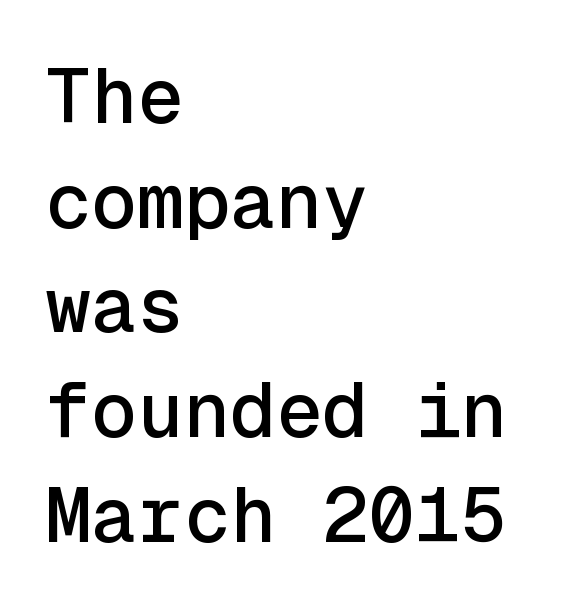
{"serif": "no", "italic": "no", "width": "normal", "x_height": "medium", "monospaced": "yes", "underline": "no", "align": "left", "line_spacing": "normal", "line_spacing_ratio": 1.36, "letter_spacing": "normal", "letter_spacing_em": 0.0, "glyph_px": 77}
